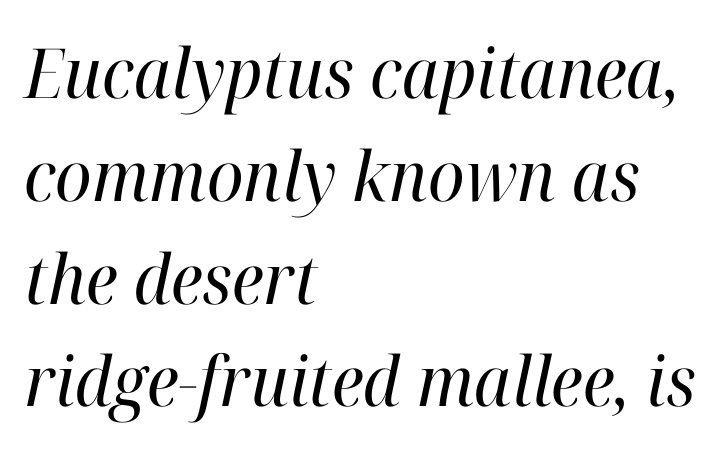
The image shows 69 px regular-weight serif type, italic (leaning right); set left-aligned, normal line spacing (1.49x), normal letter spacing, not underlined; high stroke contrast and a medium x-height.
